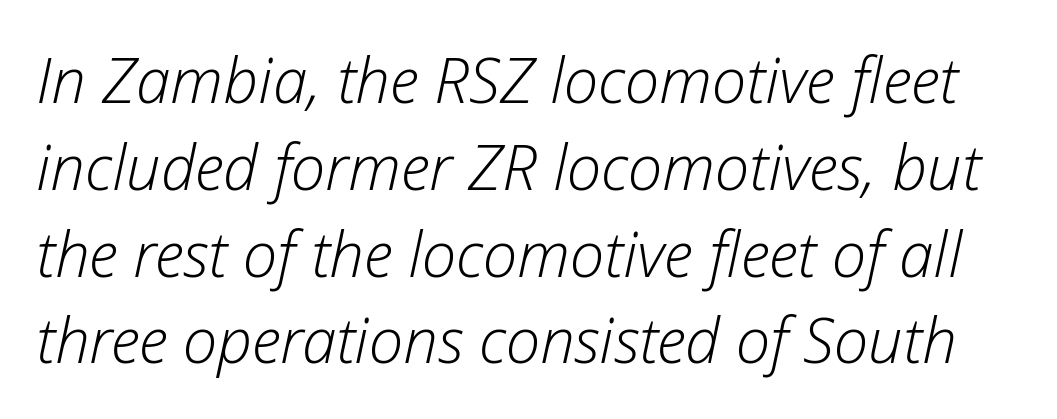
Q: Is the text bold? A: No.
Q: Is the text italic (slanted)? A: Yes, it leans right by about 12 degrees.
Q: Is the text underlined? A: No.
Q: Is the spacing between letters normal or unusually wide? A: Normal.
Q: Is the spacing between lines tight, normal or loose? A: Normal.
Q: Width (condensed, normal, or wide)? A: Normal.
Q: Stroke contrast? A: Low.
Q: x-height? A: Medium.
Q: Monospaced? A: No.
